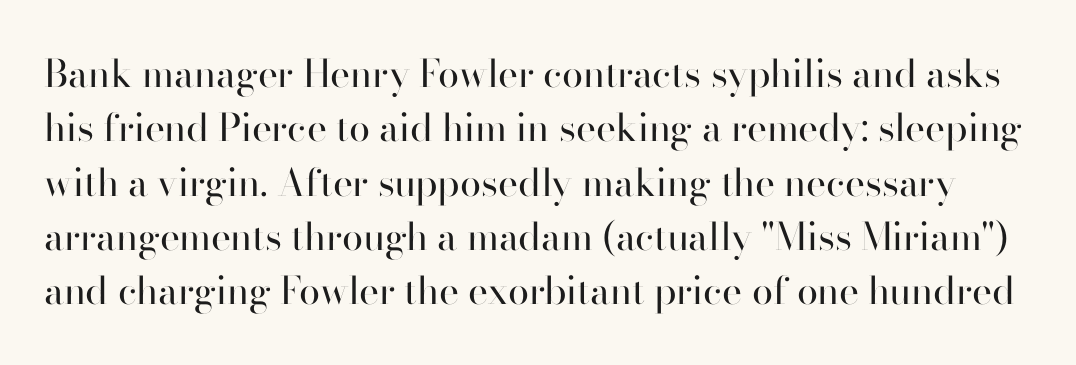
The image shows 38 px regular-weight sans-serif type, upright; set normal line spacing (1.43x), normal letter spacing, not underlined; high stroke contrast and a small x-height.
